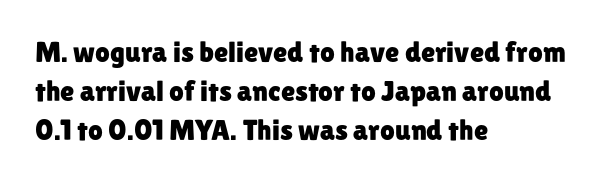
Q: Is the text italic (slanted)? A: No, it is upright.
Q: Is the typeface a serif or a sans-serif typeface? A: Sans-serif.
Q: Is the text underlined? A: No.
Q: How is the paragraph aligned? A: Left-aligned.
Q: Is the spacing between letters normal or unusually wide? A: Normal.
Q: Is the spacing between lines tight, normal or loose? A: Normal.
Q: Width (condensed, normal, or wide)? A: Normal.
Q: Stroke contrast? A: Low.
Q: x-height? A: Medium.
Q: Monospaced? A: No.
